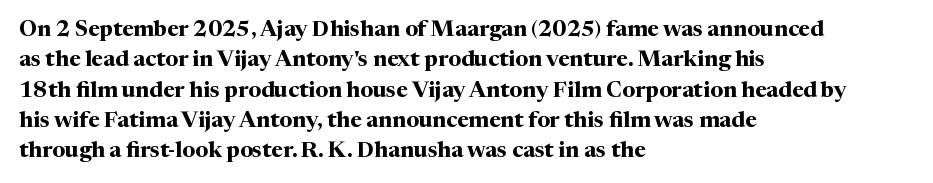
The image shows 22 px bold type, upright; set left-aligned, normal line spacing (1.38x), normal letter spacing, not underlined.
